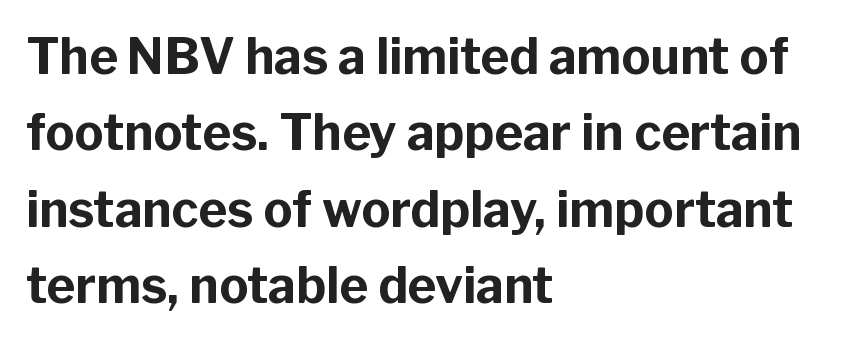
Q: Is the text bold? A: Yes.
Q: Is the text italic (slanted)? A: No, it is upright.
Q: Is the typeface a serif or a sans-serif typeface? A: Sans-serif.
Q: Is the text underlined? A: No.
Q: How is the paragraph aligned? A: Left-aligned.
Q: Is the spacing between letters normal or unusually wide? A: Normal.
Q: Is the spacing between lines tight, normal or loose? A: Normal.
Q: Width (condensed, normal, or wide)? A: Normal.
Q: Stroke contrast? A: Low.
Q: x-height? A: Medium.
Q: Monospaced? A: No.
